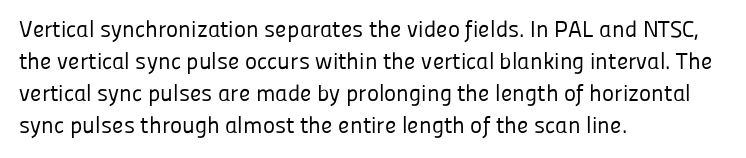
The image shows 23 px text type, upright; set left-aligned, normal line spacing (1.39x), normal letter spacing, not underlined.
